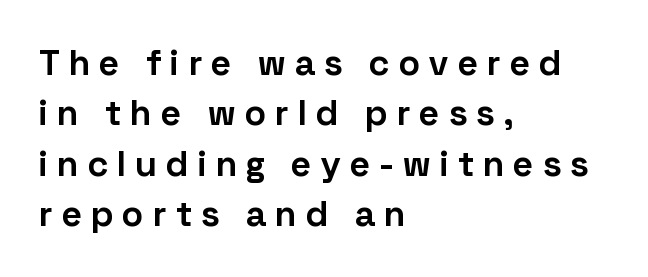
{"serif": "no", "italic": "no", "bold": "yes", "weight": "bold", "width": "normal", "stroke_contrast": "low", "x_height": "medium", "monospaced": "no", "underline": "no", "align": "left", "line_spacing": "normal", "line_spacing_ratio": 1.4, "letter_spacing": "wide", "letter_spacing_em": 0.26, "glyph_px": 36}
